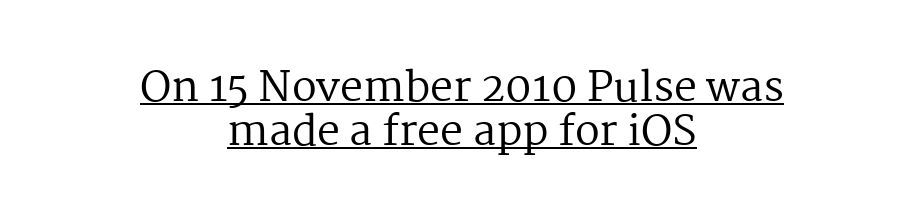
Q: Is the text bold? A: No.
Q: Is the text italic (slanted)? A: No, it is upright.
Q: Is the typeface a serif or a sans-serif typeface? A: Serif.
Q: Is the text underlined? A: Yes.
Q: How is the paragraph aligned? A: Centered.
Q: Is the spacing between letters normal or unusually wide? A: Normal.
Q: Is the spacing between lines tight, normal or loose? A: Tight.
Q: Width (condensed, normal, or wide)? A: Normal.
Q: Stroke contrast? A: Medium.
Q: x-height? A: Medium.
Q: Monospaced? A: No.
